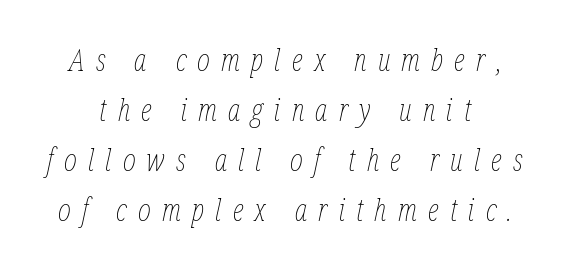
Q: Is the text bold? A: No.
Q: Is the text italic (slanted)? A: Yes, it leans right by about 12 degrees.
Q: Is the text underlined? A: No.
Q: Is the spacing between letters normal or unusually wide? A: Unusually wide.
Q: Is the spacing between lines tight, normal or loose? A: Normal.
Q: Width (condensed, normal, or wide)? A: Condensed.
Q: Stroke contrast? A: Low.
Q: x-height? A: Medium.
Q: Monospaced? A: No.
